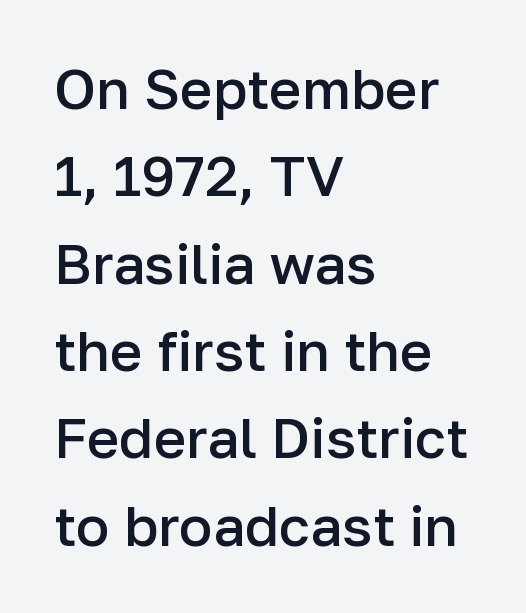
The font's upright variant was chosen for this text. Whoever set this chose a conventional vertical rhythm. Leftover space on each line is placed entirely after the last word. Check under the words: just untouched page. Weight: semibold (demi).
